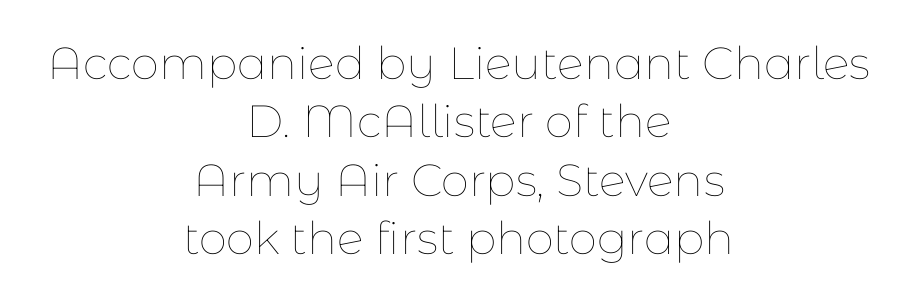
You could not count columns in this text — the font is proportionally spaced. Compared with typical paragraphs, the rows here are spaced about the same. The horizontal fit of the characters is conventional and even. Counters stay open thanks to moderate or lighter strokes. The foot of each line stays bare and open. Which margin do the lines hug? Neither — every line sits in the middle.
